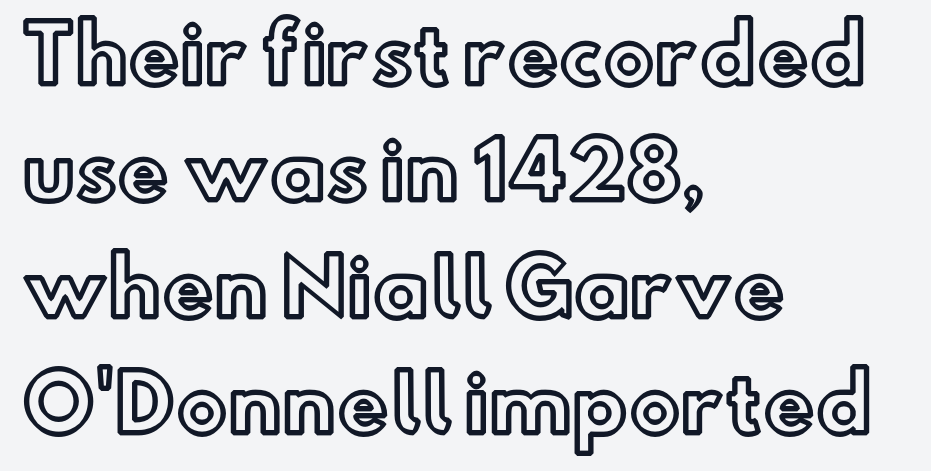
The image shows 77 px text type, upright; set left-aligned, normal line spacing (1.51x), normal letter spacing, not underlined; a small x-height.
